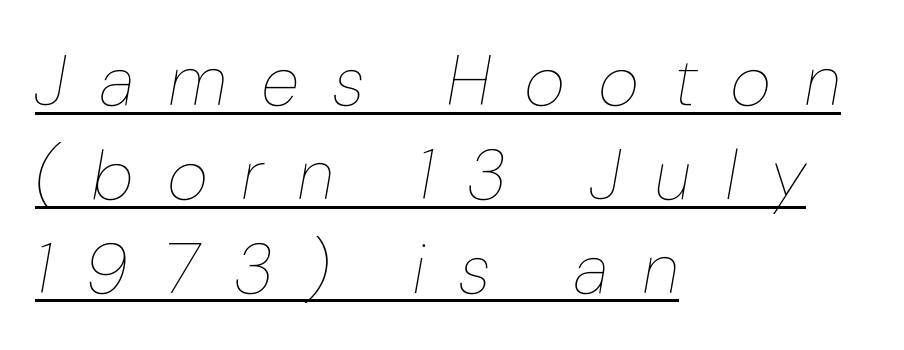
Q: Is the text bold? A: No.
Q: Is the text italic (slanted)? A: Yes, it leans right by about 10 degrees.
Q: Is the text underlined? A: Yes.
Q: How is the paragraph aligned? A: Left-aligned.
Q: Is the spacing between letters normal or unusually wide? A: Unusually wide.
Q: Is the spacing between lines tight, normal or loose? A: Normal.
Q: Width (condensed, normal, or wide)? A: Condensed.
Q: Stroke contrast? A: Low.
Q: x-height? A: Medium.
Q: Monospaced? A: No.
